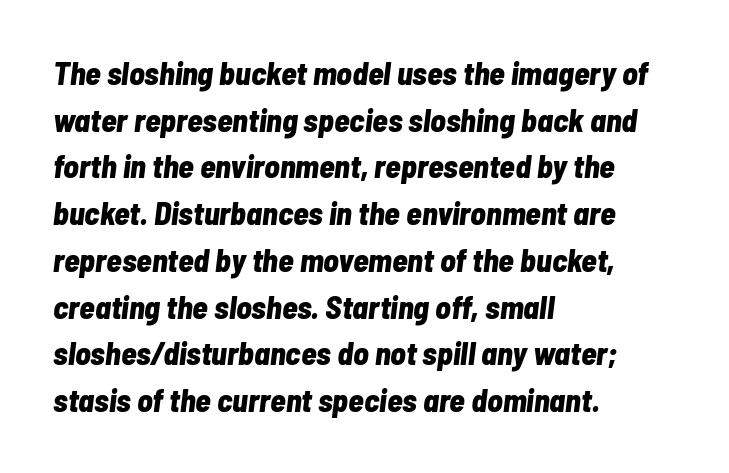
Q: Is the text bold? A: Yes.
Q: Is the text italic (slanted)? A: Yes, it leans right by about 7 degrees.
Q: Is the text underlined? A: No.
Q: How is the paragraph aligned? A: Left-aligned.
Q: Is the spacing between letters normal or unusually wide? A: Normal.
Q: Is the spacing between lines tight, normal or loose? A: Normal.
Q: Width (condensed, normal, or wide)? A: Condensed.
Q: Stroke contrast? A: Low.
Q: x-height? A: Medium.
Q: Monospaced? A: No.
